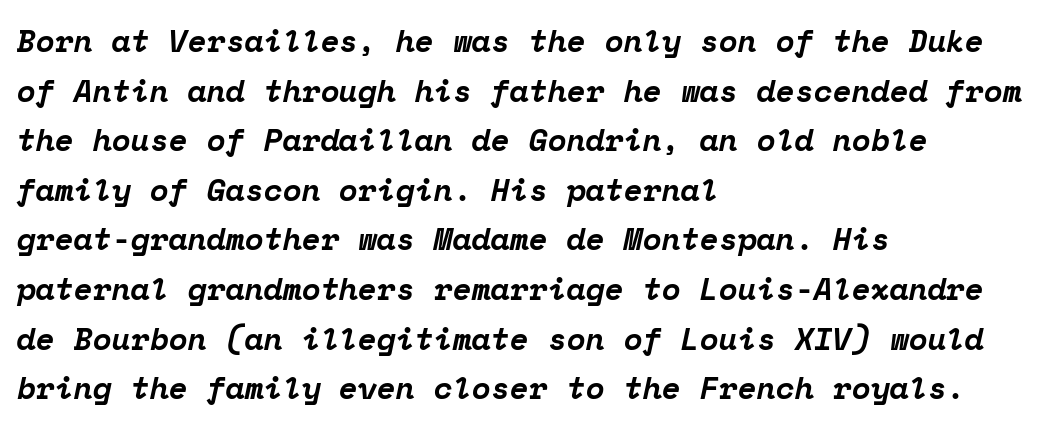
The image shows 31 px bold serif type, italic (leaning right), monospaced; set left-aligned, normal line spacing (1.6x), normal letter spacing, not underlined; low stroke contrast and a medium x-height.
